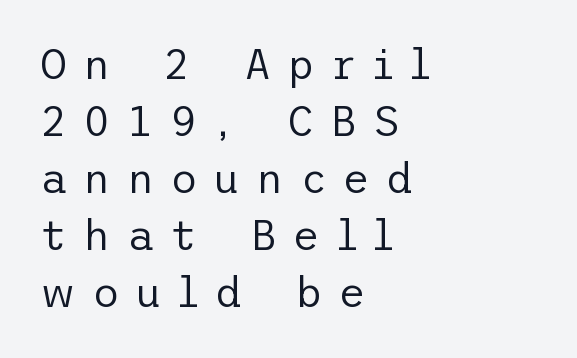
{"serif": "no", "italic": "no", "bold": "no", "weight": "regular", "width": "normal", "stroke_contrast": "low", "x_height": "medium", "underline": "no", "align": "left", "line_spacing": "normal", "line_spacing_ratio": 1.36, "letter_spacing": "wide", "letter_spacing_em": 0.38, "glyph_px": 42}
